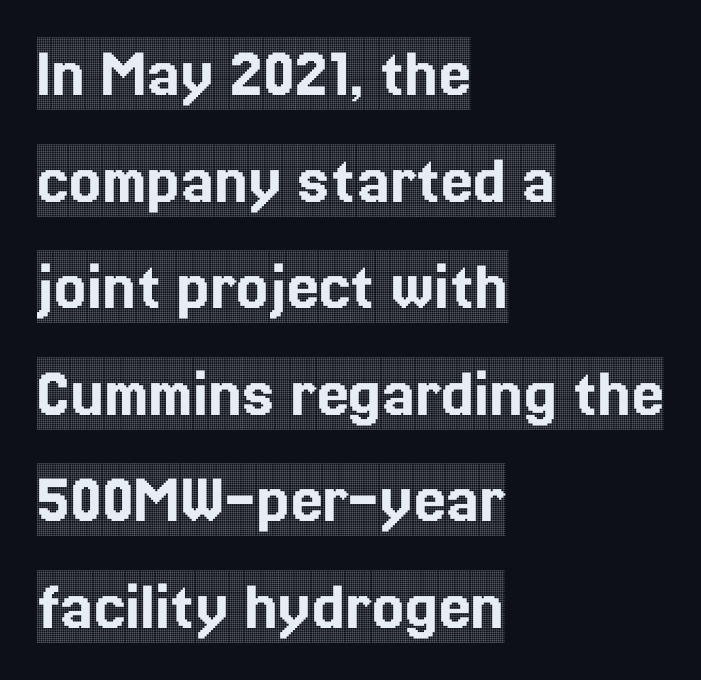
The image shows 72 px condensed serif type, upright; set left-aligned, normal line spacing (1.48x), normal letter spacing, not underlined; a large x-height.
